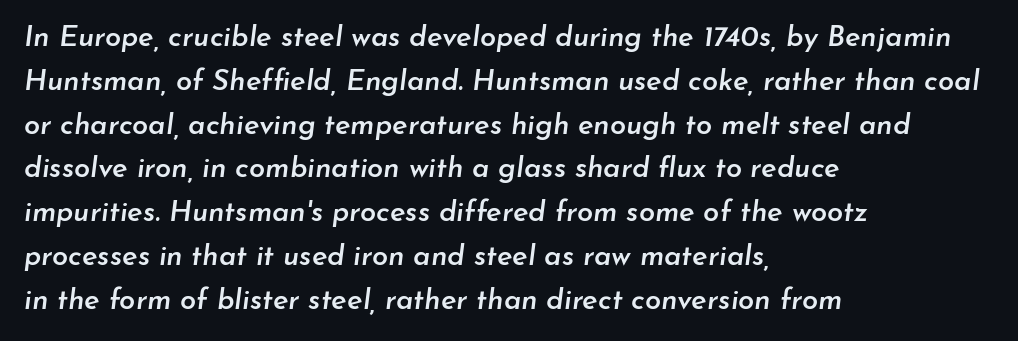
Q: Is the text bold? A: Semi-bold.
Q: Is the text italic (slanted)? A: Yes, it leans right by about 7 degrees.
Q: Is the text underlined? A: No.
Q: How is the paragraph aligned? A: Left-aligned.
Q: Is the spacing between letters normal or unusually wide? A: Normal.
Q: Is the spacing between lines tight, normal or loose? A: Normal.
Q: Width (condensed, normal, or wide)? A: Normal.
Q: Stroke contrast? A: Low.
Q: x-height? A: Small.
Q: Monospaced? A: No.
